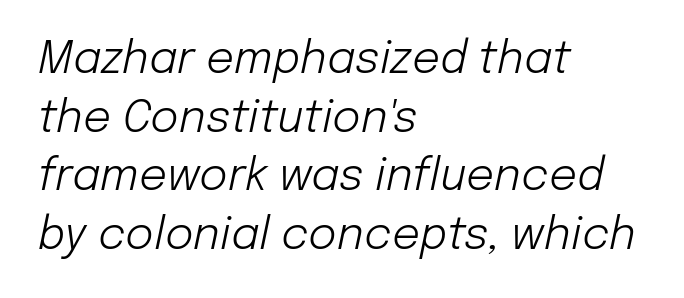
Q: Is the text bold? A: No.
Q: Is the text italic (slanted)? A: Yes, it leans right by about 12 degrees.
Q: Is the text underlined? A: No.
Q: How is the paragraph aligned? A: Left-aligned.
Q: Is the spacing between letters normal or unusually wide? A: Normal.
Q: Is the spacing between lines tight, normal or loose? A: Normal.
Q: Width (condensed, normal, or wide)? A: Normal.
Q: Stroke contrast? A: Low.
Q: x-height? A: Medium.
Q: Monospaced? A: No.
